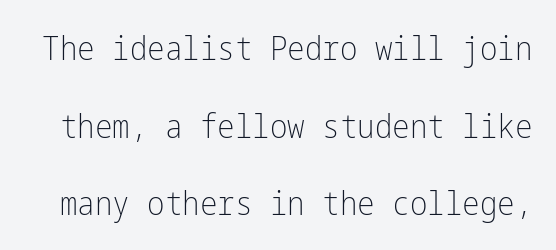
The image shows 33 px light, condensed sans-serif type, upright; set loose line spacing (2.35x), normal letter spacing, not underlined; low stroke contrast and a medium x-height.
